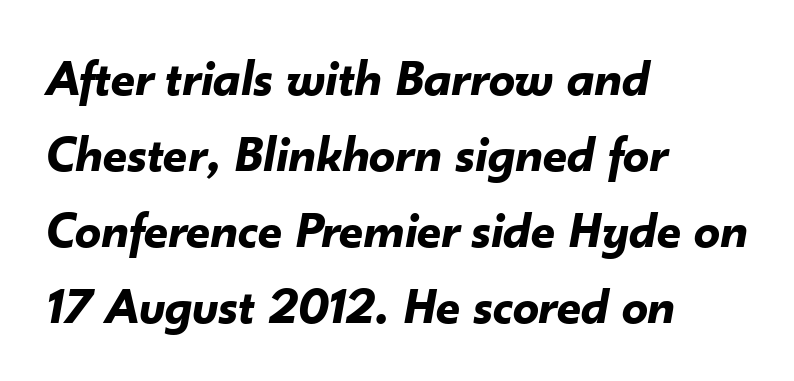
This rendering uses left alignment, leaving the right contour irregular. This sample uses plain, unmodified letter spacing. The gap between lines stays unmarked. Caption: bold face, heavy strokes. Proportional: the letters do not fall into vertical columns.
